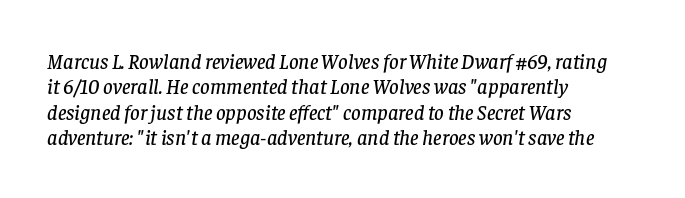
{"italic": "yes", "lean": "right", "slant_degrees": 8, "underline": "no", "align": "left", "line_spacing_ratio": 1.21, "letter_spacing": "normal", "letter_spacing_em": 0.0, "glyph_px": 21}
